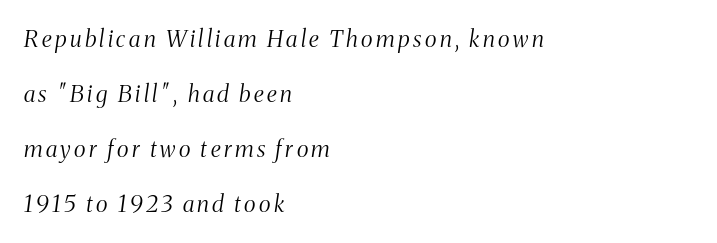
{"italic": "yes", "lean": "right", "slant_degrees": 8, "bold": "no", "underline": "no", "align": "left", "line_spacing": "loose", "line_spacing_ratio": 2.39, "glyph_px": 23}
